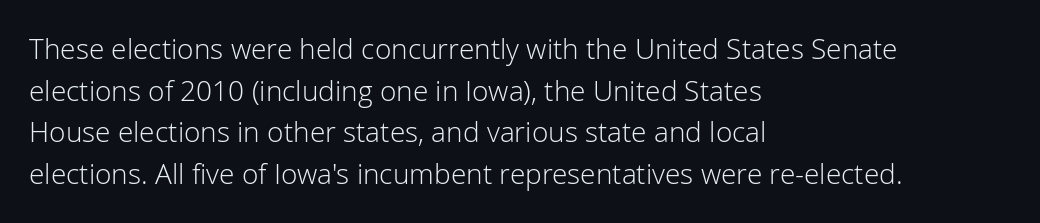
The image shows 28 px light sans-serif type, upright; set left-aligned, normal line spacing (1.49x), normal letter spacing, not underlined; low stroke contrast and a medium x-height.
